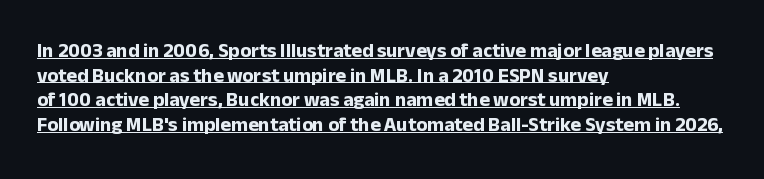
Q: Is the text bold? A: Yes.
Q: Is the text italic (slanted)? A: No, it is upright.
Q: Is the text underlined? A: Yes.
Q: How is the paragraph aligned? A: Left-aligned.
Q: Is the spacing between letters normal or unusually wide? A: Normal.
